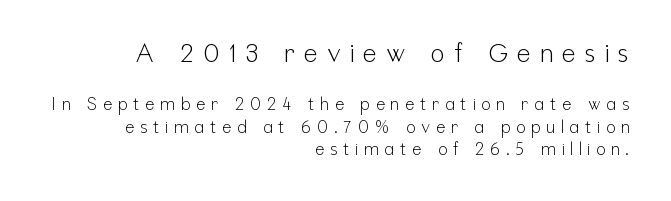
The image shows 26 px text type, upright; set right-aligned, normal line spacing (1.32x), unusually wide letter spacing (+0.35 em), not underlined; the first (top) block is 1.53x larger.
